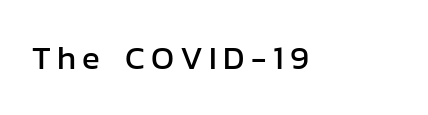
Q: Is the text italic (slanted)? A: No, it is upright.
Q: Is the typeface a serif or a sans-serif typeface? A: Sans-serif.
Q: Is the text underlined? A: No.
Q: Width (condensed, normal, or wide)? A: Normal.
Q: Stroke contrast? A: Low.
Q: x-height? A: Medium.
Q: Monospaced? A: No.
